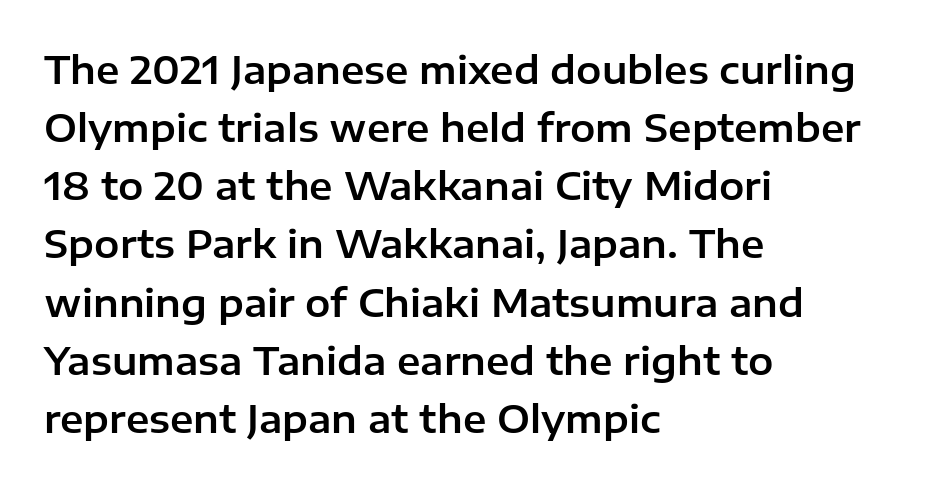
The image shows 38 px sans-serif type, upright; set left-aligned, normal line spacing (1.53x), normal letter spacing, not underlined; low stroke contrast and a medium x-height.
